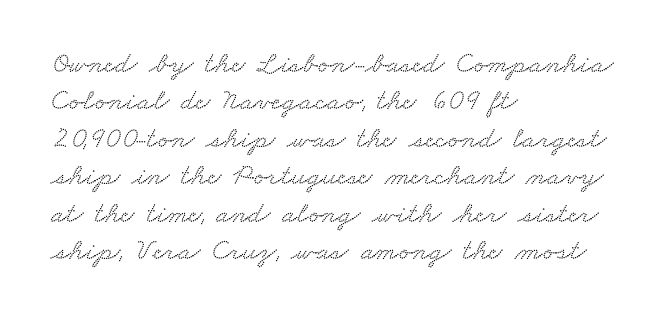
{"width": "wide", "stroke_contrast": "low", "x_height": "small", "monospaced": "no", "underline": "no", "align": "left", "line_spacing": "normal", "line_spacing_ratio": 1.25, "letter_spacing": "normal", "letter_spacing_em": 0.0, "glyph_px": 30}
